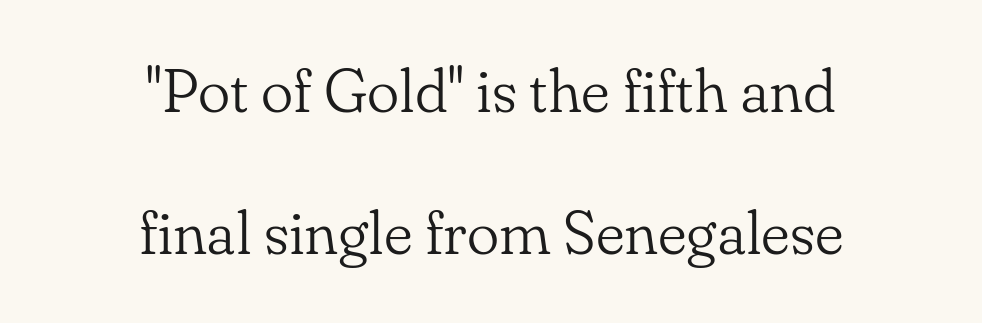
The image shows 61 px light serif type, upright; set centered, loose line spacing (2.33x), normal letter spacing, not underlined; low stroke contrast and a small x-height.
